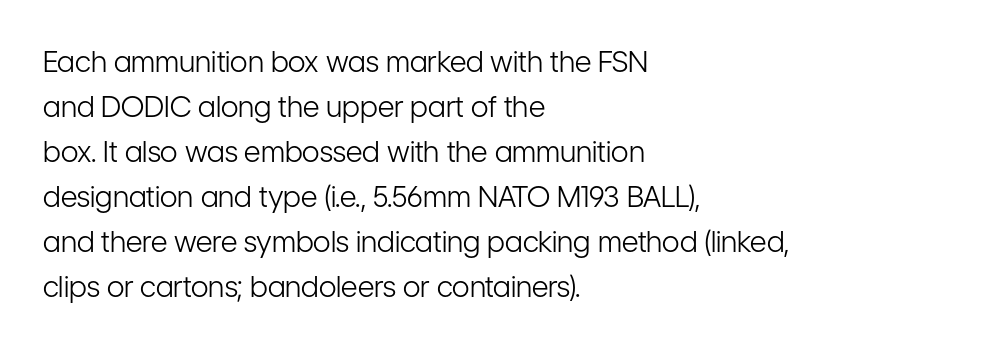
The image shows 29 px light, condensed sans-serif type, upright; set left-aligned, normal line spacing (1.55x), normal letter spacing, not underlined; low stroke contrast and a medium x-height.
